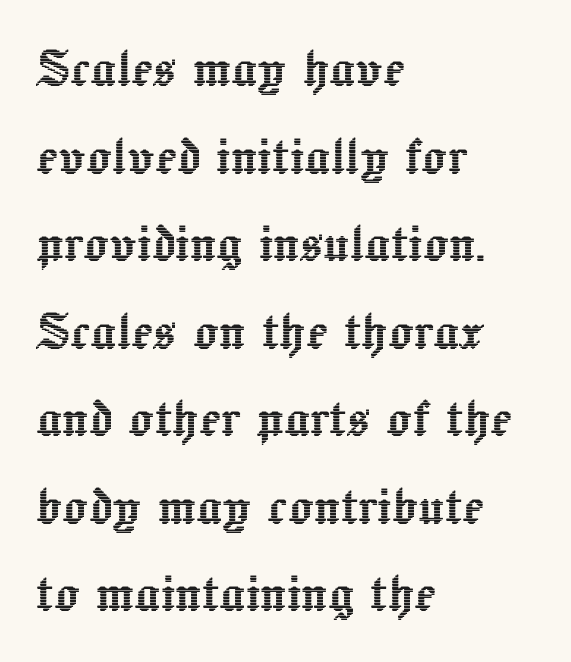
{"italic": "no", "width": "normal", "x_height": "medium", "monospaced": "no", "underline": "no", "align": "left", "line_spacing": "normal", "line_spacing_ratio": 1.39, "letter_spacing": "normal", "letter_spacing_em": 0.0, "glyph_px": 63}
